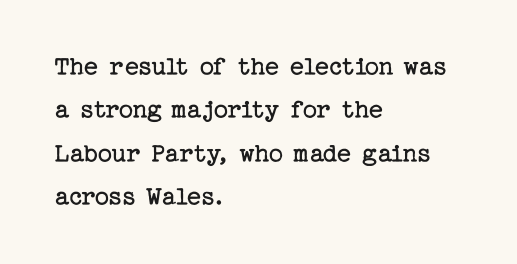
The image shows 28 px regular-weight serif type, upright; set left-aligned, normal line spacing (1.55x), normal letter spacing, not underlined; low stroke contrast and a medium x-height.
